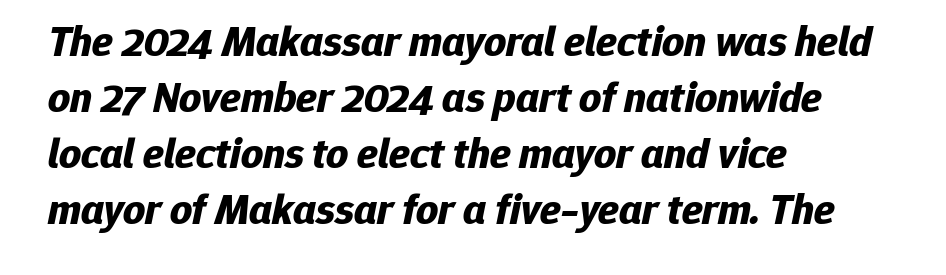
Q: Is the text bold? A: Yes.
Q: Is the text italic (slanted)? A: Yes, it leans right by about 12 degrees.
Q: Is the text underlined? A: No.
Q: How is the paragraph aligned? A: Left-aligned.
Q: Is the spacing between letters normal or unusually wide? A: Normal.
Q: Is the spacing between lines tight, normal or loose? A: Normal.
Q: Width (condensed, normal, or wide)? A: Normal.
Q: Stroke contrast? A: Low.
Q: x-height? A: Medium.
Q: Monospaced? A: No.
